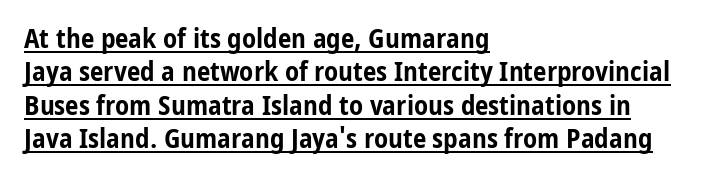
The image shows 27 px bold type, upright; set left-aligned, line spacing 1.24x, normal letter spacing, underlined.
